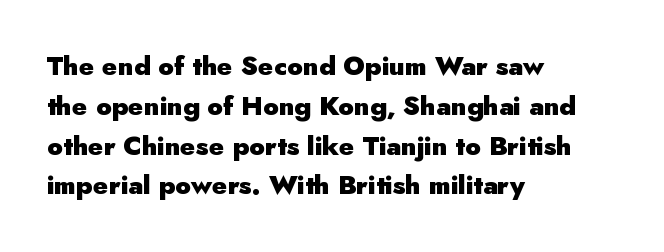
{"italic": "no", "bold": "yes", "underline": "no", "align": "left", "line_spacing": "normal", "line_spacing_ratio": 1.53, "letter_spacing": "normal", "letter_spacing_em": 0.0, "glyph_px": 26}
